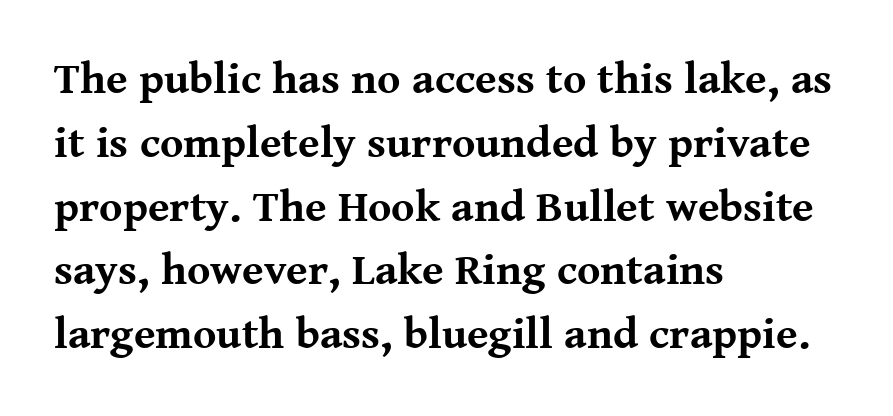
Does the copy run flush right? No — it runs flush left. There is no visible air inserted between adjacent glyphs. Font category for this specimen: serif. Beneath every word, the page is bare. Emphasis by weight is at full strength: bold. Each letter keeps its own natural width here, so spacing adapts to shape.
